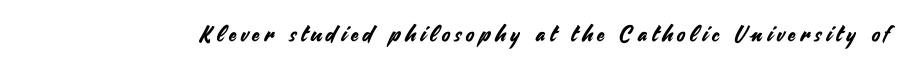
{"underline": "no", "letter_spacing": "wide", "letter_spacing_em": 0.22, "glyph_px": 22}
